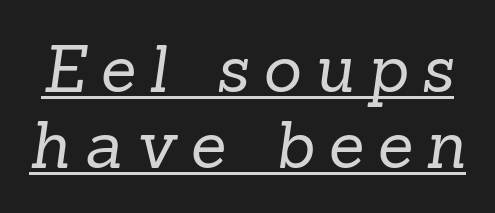
The image shows 65 px regular-weight serif type; set line spacing 1.17x, unusually wide letter spacing (+0.22 em), underlined; low stroke contrast and a medium x-height.
